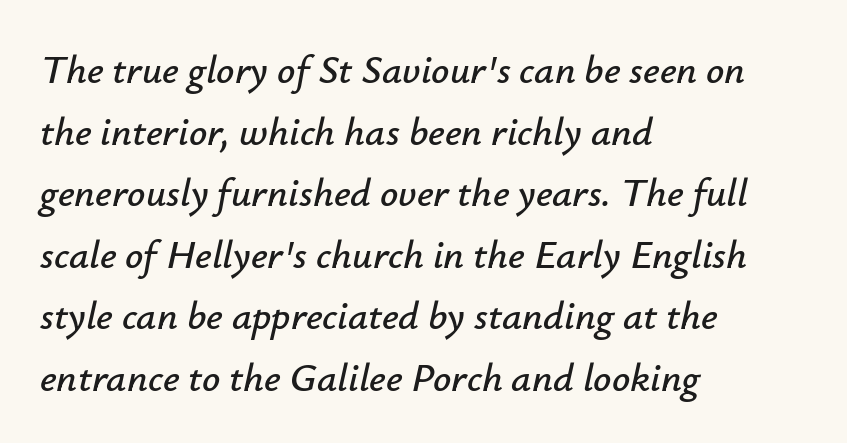
The image shows 40 px text type, italic (leaning right); set left-aligned, normal line spacing (1.54x), normal letter spacing, not underlined; low stroke contrast and a small x-height.
